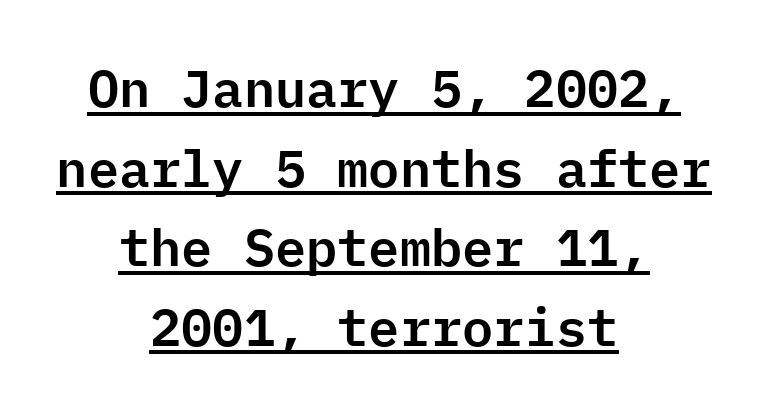
{"serif": "no", "italic": "no", "width": "normal", "stroke_contrast": "low", "x_height": "medium", "monospaced": "yes", "underline": "yes", "align": "center", "line_spacing": "normal", "line_spacing_ratio": 1.53, "letter_spacing": "normal", "letter_spacing_em": 0.0, "glyph_px": 52}
